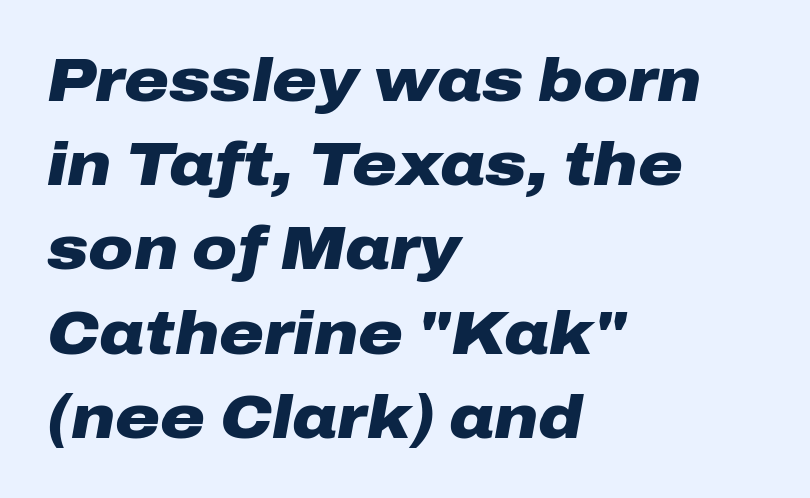
{"italic": "yes", "lean": "right", "slant_degrees": 10, "bold": "yes", "weight": "heavy", "width": "wide", "stroke_contrast": "low", "x_height": "medium", "monospaced": "no", "underline": "no", "align": "left", "line_spacing": "normal", "line_spacing_ratio": 1.38, "letter_spacing": "normal", "letter_spacing_em": 0.0, "glyph_px": 61}
